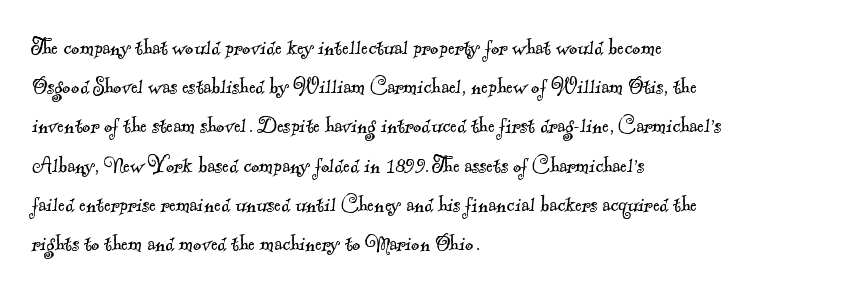
The glyphs are unaccompanied by any horizontal stroke below them. The passage shown is not bold in any degree. Notice how descenders clear the ascenders below comfortably — that's standard leading. Honestly, the letter spacing is just normal — you wouldn't notice it. Caption: multi-line text, flush left, ragged right.
